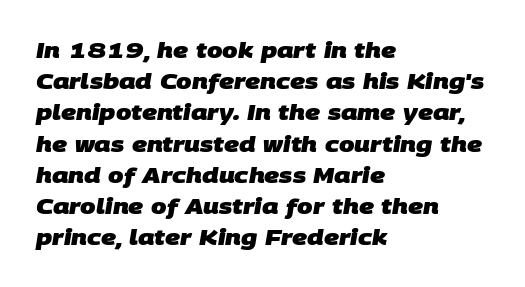
{"bold": "yes", "underline": "no", "align": "left", "line_spacing": "normal", "line_spacing_ratio": 1.42, "letter_spacing": "normal", "letter_spacing_em": 0.0, "glyph_px": 22}
